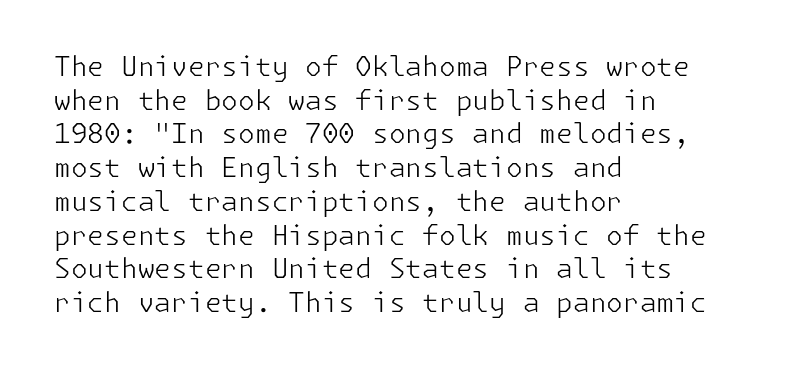
Whoever set this chose a conventional vertical rhythm. Each stroke keeps to a modest, everyday thickness or less. Is there any slant? The stems are plumb. Any mark beneath the type? The region is blank. Horizontal alignment here is leftward, the default for most running prose.
